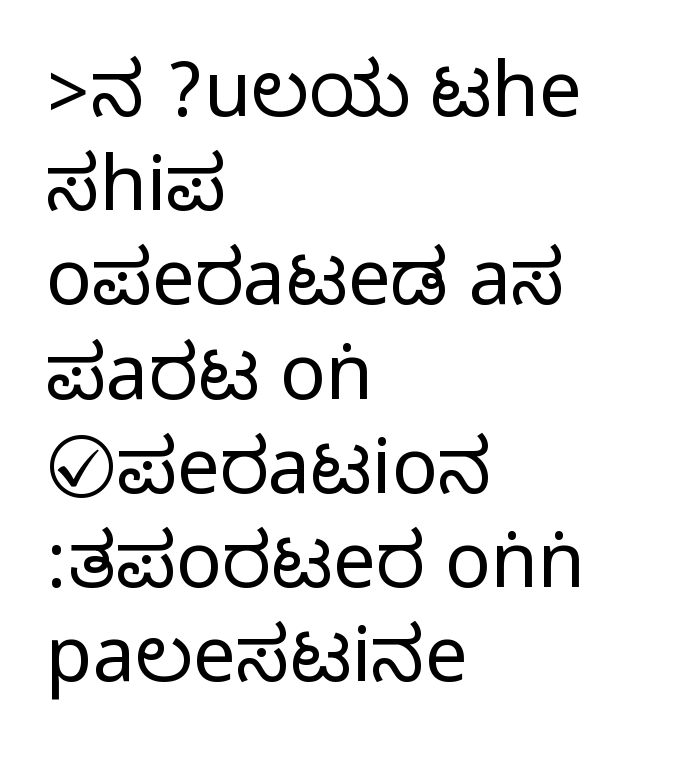
Beneath every word, the page is bare. The letters advance in unequal steps, a hallmark of proportional type. The lettering holds an erect, upright posture throughout. A typesetter would call this zero additional tracking.
